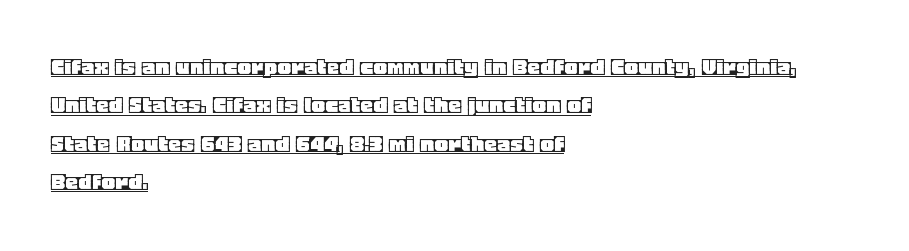
{"italic": "no", "underline": "yes", "align": "left", "line_spacing": "normal", "line_spacing_ratio": 1.48, "letter_spacing": "normal", "letter_spacing_em": 0.0, "glyph_px": 26}
